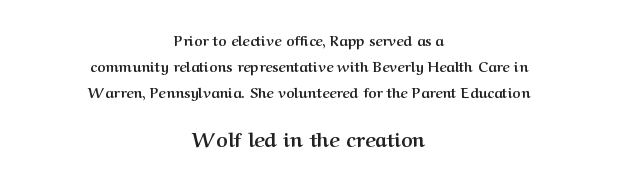
Pretty heavy lettering here — definitely bold. Between one letter and the next there's only the usual sliver of space. Check the space under the baseline: it is left empty. Rendered with straight, roman letterforms. Is the lower block the larger one? Yes — the lower block carries the bigger type.
